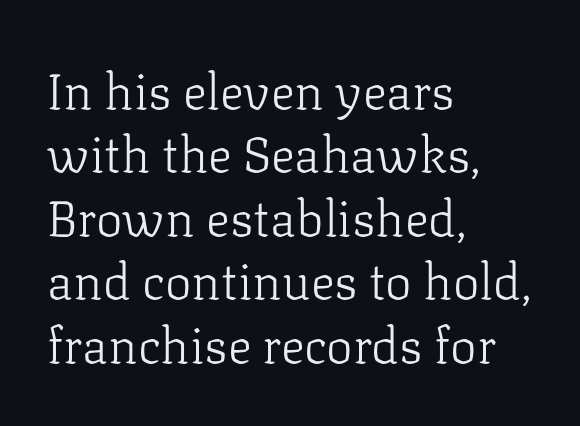
{"serif": "yes", "italic": "no", "bold": "no", "weight": "light", "width": "normal", "stroke_contrast": "low", "x_height": "medium", "monospaced": "no", "underline": "no", "align": "left", "line_spacing": "normal", "line_spacing_ratio": 1.27, "letter_spacing": "normal", "letter_spacing_em": 0.0, "glyph_px": 50}
